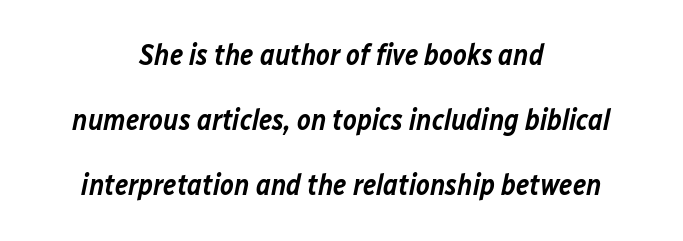
The image shows 29 px semibold type, italic (leaning right); set centered, loose line spacing (2.25x), normal letter spacing, not underlined; low stroke contrast and a medium x-height.
